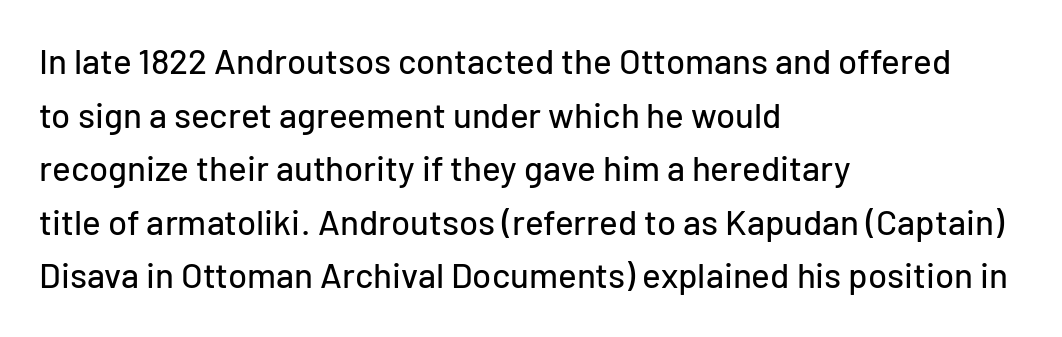
The image shows 35 px sans-serif type, upright; set left-aligned, normal line spacing (1.53x), normal letter spacing, not underlined; low stroke contrast and a medium x-height.
